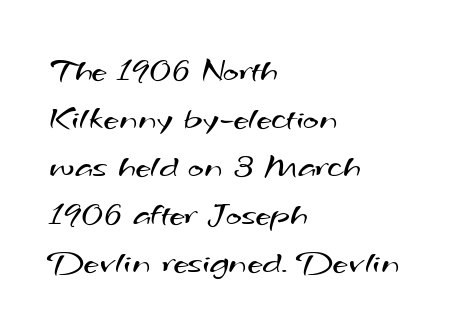
The image shows 34 px regular-weight, wide sans-serif type; set left-aligned, normal line spacing (1.41x), normal letter spacing, not underlined; medium stroke contrast and a small x-height.
